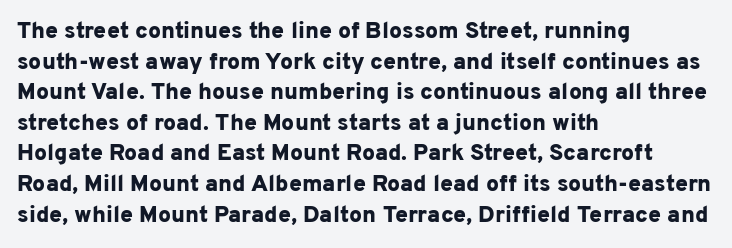
Q: Is the text bold? A: Yes.
Q: Is the text italic (slanted)? A: No, it is upright.
Q: Is the text underlined? A: No.
Q: How is the paragraph aligned? A: Left-aligned.
Q: Is the spacing between letters normal or unusually wide? A: Normal.
Q: Is the spacing between lines tight, normal or loose? A: Normal.
